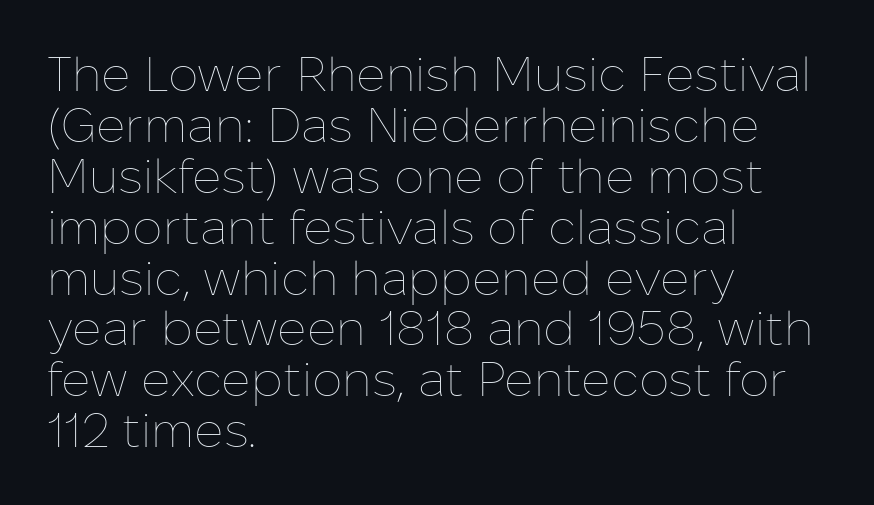
The image shows 48 px thin type, upright; set left-aligned, tight line spacing (1.06x), normal letter spacing, not underlined; low stroke contrast and a medium x-height.
